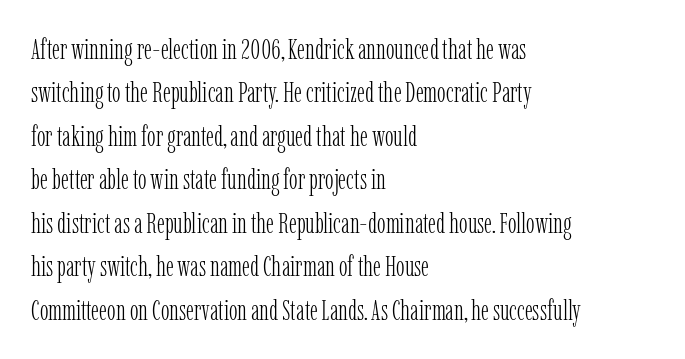
{"serif": "yes", "italic": "no", "bold": "no", "weight": "light", "width": "condensed", "stroke_contrast": "low", "x_height": "medium", "monospaced": "no", "underline": "no", "align": "left", "line_spacing": "normal", "line_spacing_ratio": 1.5, "letter_spacing": "normal", "letter_spacing_em": 0.0, "glyph_px": 29}
